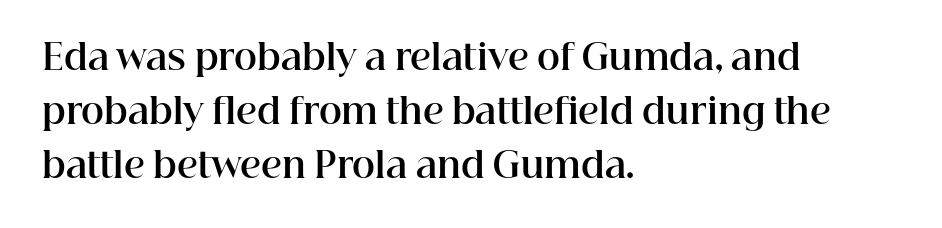
The horizontal fit of the characters is conventional and even. Varying glyph widths throughout — classic text-font behaviour. Unmarked baselines from the first word to the last. What weight is shown? A full bold with thick strokes. Small tapered or slab feet sit at the stroke ends, so this counts as serif. Is there any slant? The stems are plumb.
